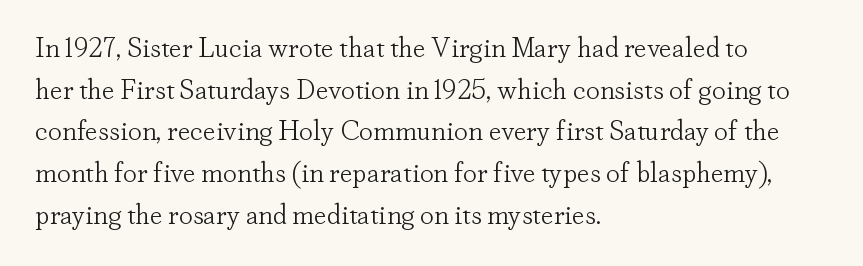
{"serif": "yes", "italic": "no", "bold": "no", "weight": "light", "width": "normal", "stroke_contrast": "low", "x_height": "small", "monospaced": "no", "underline": "no", "align": "left", "line_spacing": "normal", "line_spacing_ratio": 1.49, "letter_spacing": "normal", "letter_spacing_em": 0.0, "glyph_px": 28}
